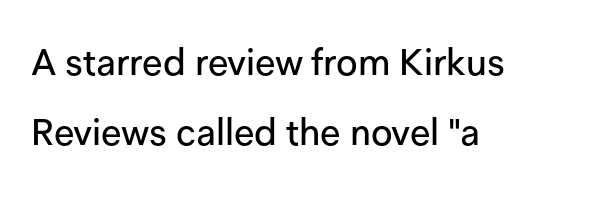
{"serif": "no", "italic": "no", "width": "normal", "stroke_contrast": "low", "x_height": "medium", "monospaced": "no", "underline": "no", "align": "left", "line_spacing_ratio": 1.88, "letter_spacing": "normal", "letter_spacing_em": 0.0, "glyph_px": 37}
